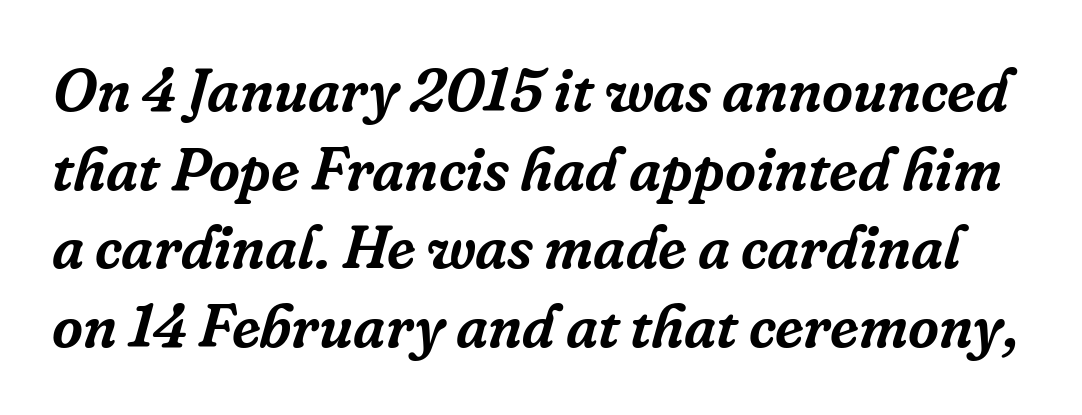
The image shows 60 px serif type, italic (leaning right); set normal line spacing (1.31x), normal letter spacing, not underlined; low stroke contrast and a medium x-height.
